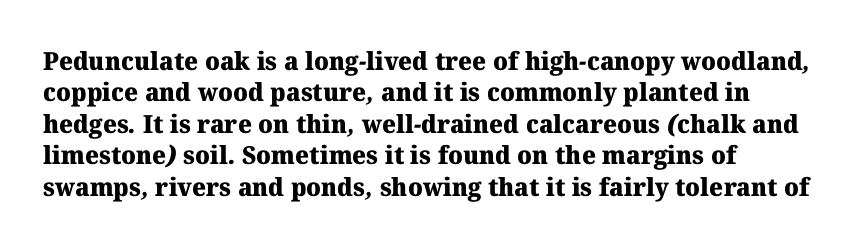
{"bold": "yes", "underline": "no", "align": "left", "line_spacing": "normal", "line_spacing_ratio": 1.26, "letter_spacing": "normal", "letter_spacing_em": 0.0, "glyph_px": 25}
